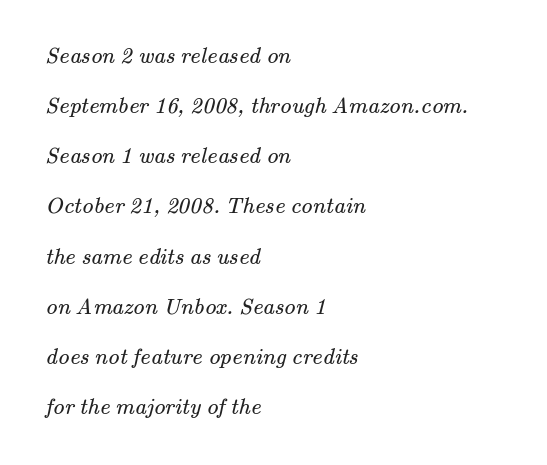
{"bold": "no", "underline": "no", "align": "left", "line_spacing": "loose", "line_spacing_ratio": 2.18, "letter_spacing": "normal", "letter_spacing_em": 0.0, "glyph_px": 23}
